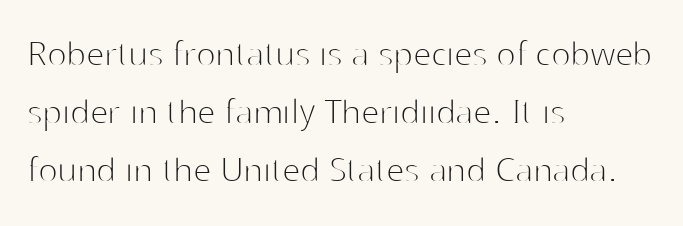
Every row of glyphs begins at an identical x-position on the left. There is no visible air inserted between adjacent glyphs. One glance says typical: line gaps are just what's usual. I'd call this a sans setting — the letters go barefoot. Compared with a typical body face, this is equally light or lighter still.
